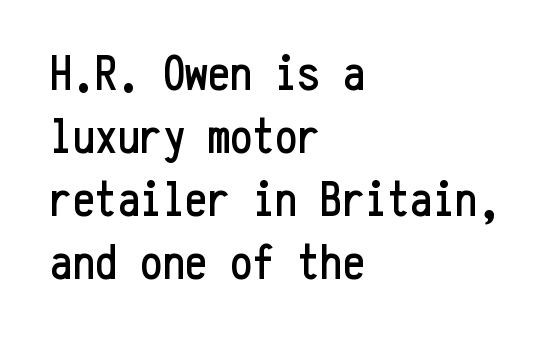
The font's upright variant was chosen for this text. Left-aligned paragraph, ragged on the right. Every character here occupies the same horizontal width, giving the sample a typewriter-like rhythm. The type is set solid horizontally, with unmodified tracking.
